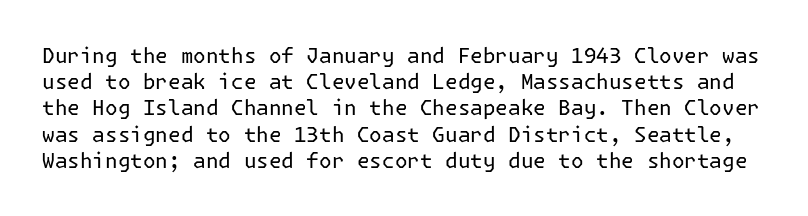
{"italic": "no", "bold": "no", "underline": "no", "line_spacing": "normal", "line_spacing_ratio": 1.25, "letter_spacing": "normal", "letter_spacing_em": 0.0, "glyph_px": 21}
